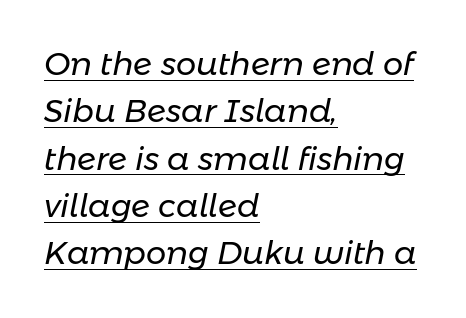
Q: Is the text bold? A: No.
Q: Is the text italic (slanted)? A: Yes, it leans right by about 11 degrees.
Q: Is the text underlined? A: Yes.
Q: How is the paragraph aligned? A: Left-aligned.
Q: Is the spacing between letters normal or unusually wide? A: Normal.
Q: Is the spacing between lines tight, normal or loose? A: Normal.
Q: Width (condensed, normal, or wide)? A: Normal.
Q: Stroke contrast? A: Low.
Q: x-height? A: Medium.
Q: Monospaced? A: No.
